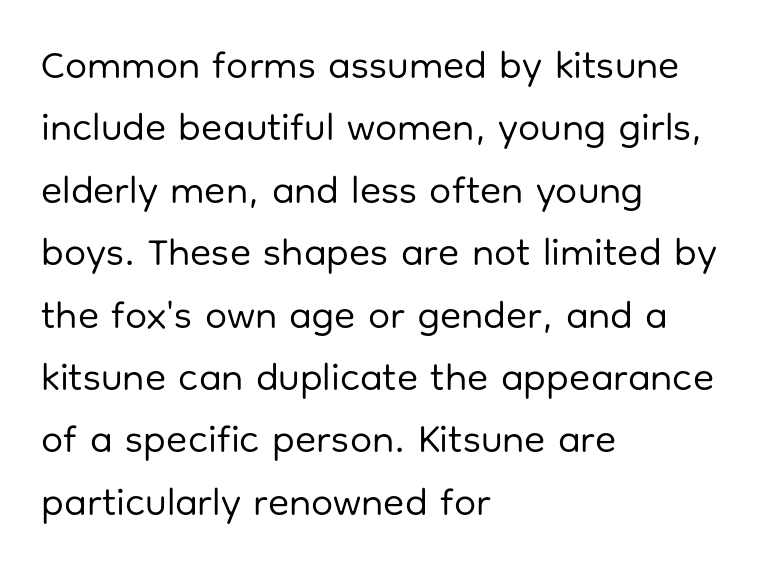
Q: Is the text bold? A: No.
Q: Is the text italic (slanted)? A: No, it is upright.
Q: Is the typeface a serif or a sans-serif typeface? A: Sans-serif.
Q: Is the text underlined? A: No.
Q: How is the paragraph aligned? A: Left-aligned.
Q: Is the spacing between letters normal or unusually wide? A: Normal.
Q: Is the spacing between lines tight, normal or loose? A: Normal.
Q: Width (condensed, normal, or wide)? A: Normal.
Q: Stroke contrast? A: Low.
Q: x-height? A: Medium.
Q: Monospaced? A: No.
